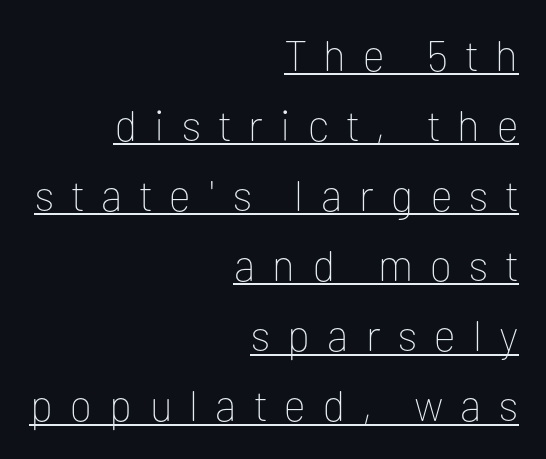
The image shows 43 px thin sans-serif type, upright; set right-aligned, normal line spacing (1.63x), unusually wide letter spacing (+0.4 em), underlined; low stroke contrast and a medium x-height.
